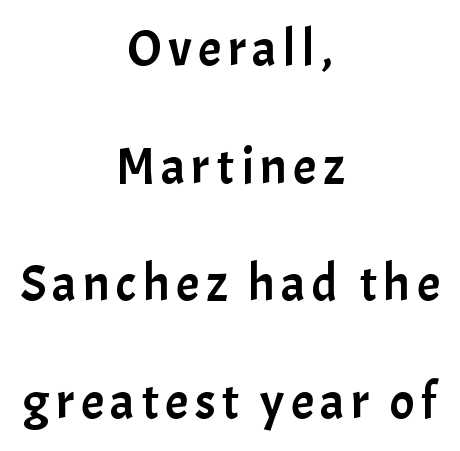
{"serif": "no", "italic": "no", "width": "normal", "stroke_contrast": "low", "x_height": "medium", "monospaced": "no", "underline": "no", "align": "center", "line_spacing": "loose", "line_spacing_ratio": 2.26, "glyph_px": 52}
